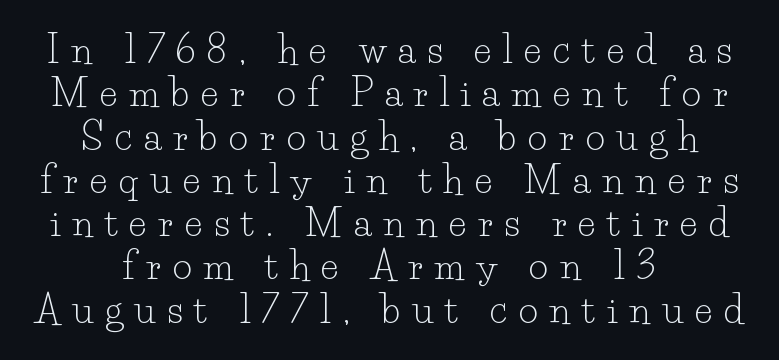
Q: Is the text bold? A: No.
Q: Is the text italic (slanted)? A: No, it is upright.
Q: Is the typeface a serif or a sans-serif typeface? A: Serif.
Q: Is the text underlined? A: No.
Q: How is the paragraph aligned? A: Centered.
Q: Is the spacing between letters normal or unusually wide? A: Unusually wide.
Q: Width (condensed, normal, or wide)? A: Normal.
Q: Stroke contrast? A: Low.
Q: x-height? A: Small.
Q: Monospaced? A: No.
